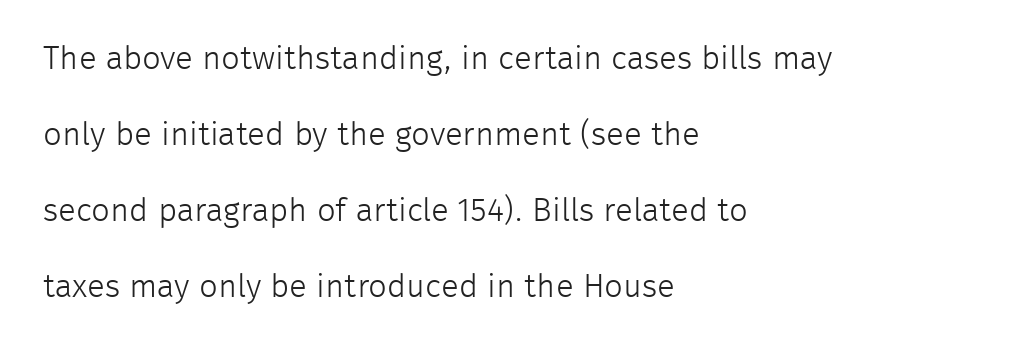
Q: Is the text bold? A: No.
Q: Is the text italic (slanted)? A: No, it is upright.
Q: Is the typeface a serif or a sans-serif typeface? A: Sans-serif.
Q: Is the text underlined? A: No.
Q: How is the paragraph aligned? A: Left-aligned.
Q: Is the spacing between letters normal or unusually wide? A: Normal.
Q: Is the spacing between lines tight, normal or loose? A: Loose.
Q: Width (condensed, normal, or wide)? A: Normal.
Q: Stroke contrast? A: Low.
Q: x-height? A: Medium.
Q: Monospaced? A: No.
